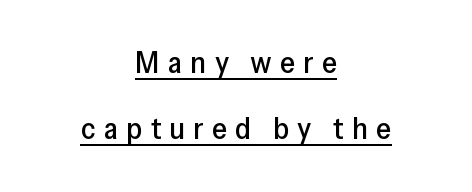
Does extra space separate the letters? Yes, quite a lot of it. The font's upright variant was chosen for this text. Widely set lines give the paragraph a tall, airy silhouette. Visually the block forms a symmetrical silhouette, jagged on both flanks. The specimen includes a rule beneath the text block's lines. This rendering employs a face without finishing strokes, i.e., a sans-serif.
